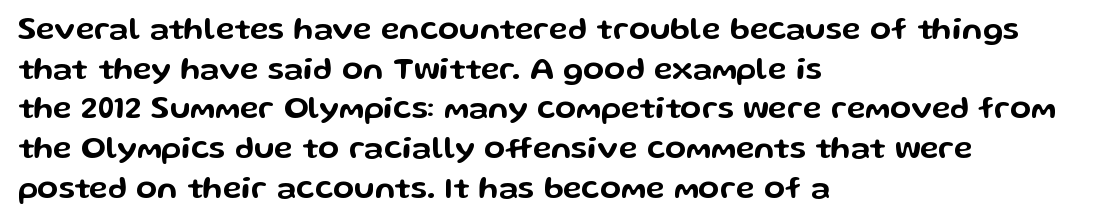
{"serif": "no", "italic": "no", "width": "wide", "stroke_contrast": "low", "x_height": "medium", "monospaced": "no", "underline": "no", "align": "left", "line_spacing": "normal", "line_spacing_ratio": 1.28, "letter_spacing": "normal", "letter_spacing_em": 0.0, "glyph_px": 31}
